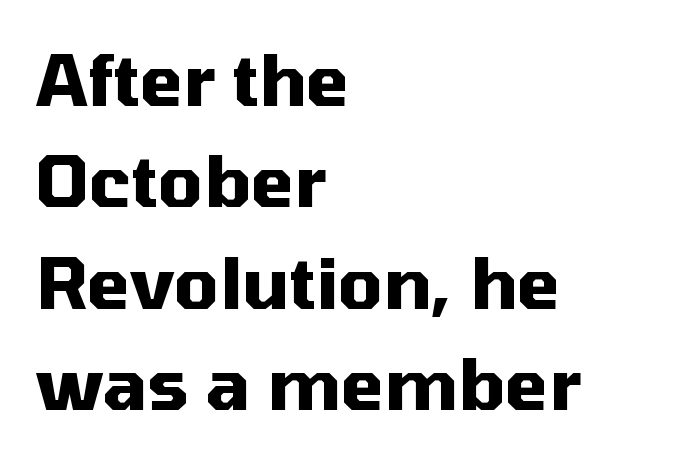
Q: Is the text bold? A: Yes.
Q: Is the text italic (slanted)? A: No, it is upright.
Q: Is the typeface a serif or a sans-serif typeface? A: Sans-serif.
Q: Is the text underlined? A: No.
Q: How is the paragraph aligned? A: Left-aligned.
Q: Is the spacing between letters normal or unusually wide? A: Normal.
Q: Is the spacing between lines tight, normal or loose? A: Normal.
Q: Width (condensed, normal, or wide)? A: Normal.
Q: Stroke contrast? A: Medium.
Q: x-height? A: Medium.
Q: Monospaced? A: No.
